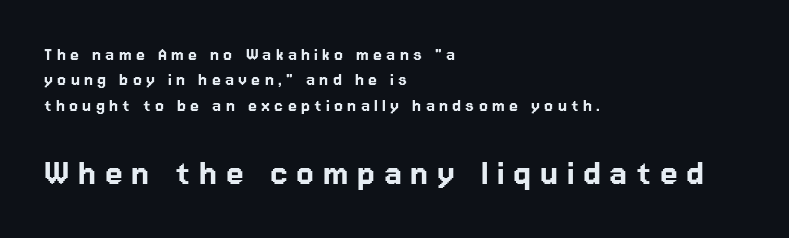
{"serif": "no", "italic": "no", "width": "normal", "stroke_contrast": "low", "x_height": "medium", "monospaced": "no", "underline": "no", "align": "left", "line_spacing": "normal", "line_spacing_ratio": 1.27, "letter_spacing": "wide", "letter_spacing_em": 0.22, "larger_block": "second", "size_ratio": 2.0, "glyph_px": 40}
